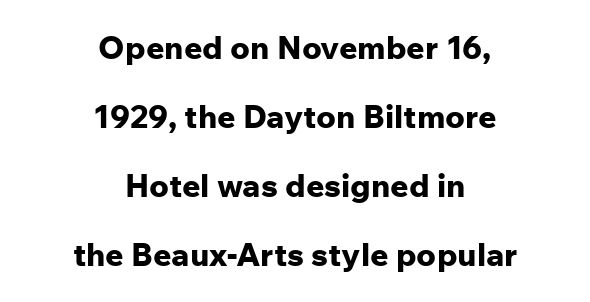
The image shows 32 px bold sans-serif type, upright; set centered, loose line spacing (2.16x), normal letter spacing, not underlined; low stroke contrast and a medium x-height.
